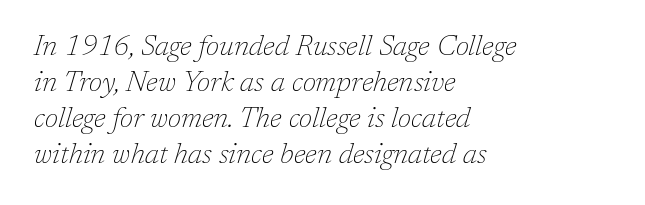
The words here are not underlined. Italic? Definitely — the glyphs are oblique. Type style note: has serifs. Which margin do the lines hug? The left one — the right edge is uneven. The weight tops out at a normal text grade. Words appear dense and cohesive because spacing is normal.
